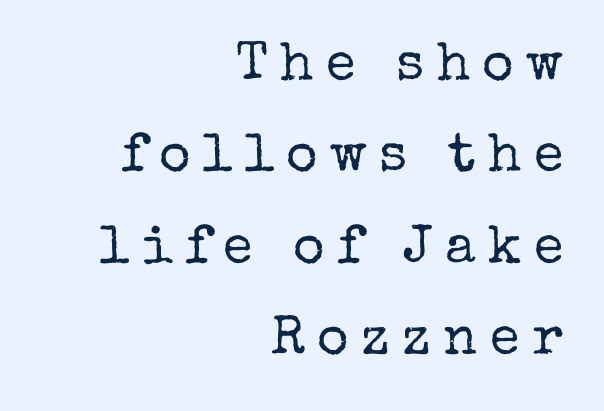
The image shows 54 px regular-weight serif type, upright; set right-aligned, normal line spacing (1.69x), unusually wide letter spacing (+0.23 em), not underlined; low stroke contrast and a medium x-height.
